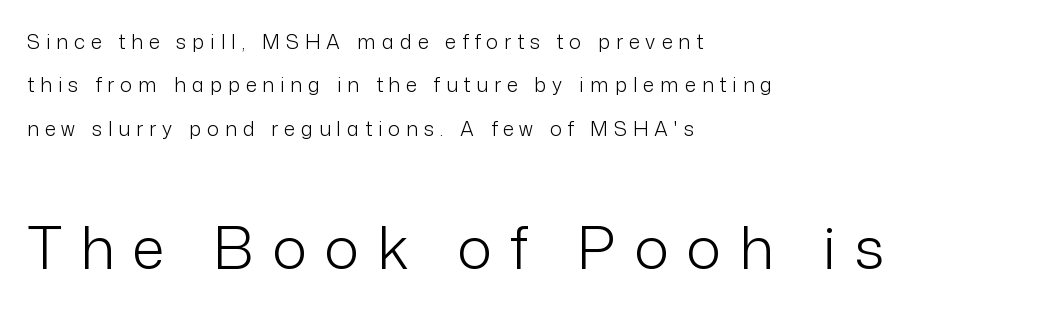
Q: Is the text bold? A: No.
Q: Is the text italic (slanted)? A: No, it is upright.
Q: Is the typeface a serif or a sans-serif typeface? A: Sans-serif.
Q: Is the text underlined? A: No.
Q: How is the paragraph aligned? A: Left-aligned.
Q: Is the spacing between letters normal or unusually wide? A: Unusually wide.
Q: Is the spacing between lines tight, normal or loose? A: Loose.
Q: Which block of text is set in a larger size, the first (top) or the second (bottom)? A: The second (bottom) one.
Q: Width (condensed, normal, or wide)? A: Normal.
Q: Stroke contrast? A: Low.
Q: x-height? A: Medium.
Q: Monospaced? A: No.
